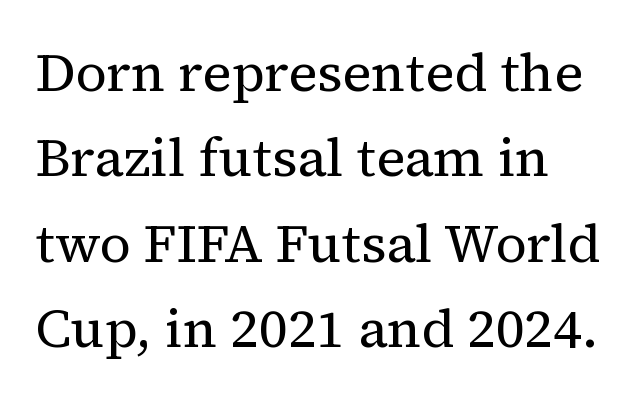
The image shows 54 px regular-weight serif type, upright; set left-aligned, normal line spacing (1.58x), normal letter spacing, not underlined; medium stroke contrast and a medium x-height.
